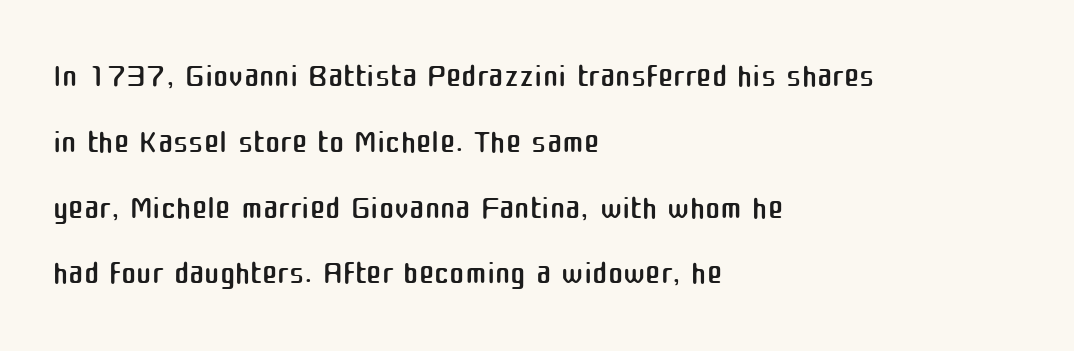
The image shows 46 px regular-weight sans-serif type, upright; set left-aligned, normal line spacing (1.43x), normal letter spacing, not underlined; medium stroke contrast and a medium x-height.
